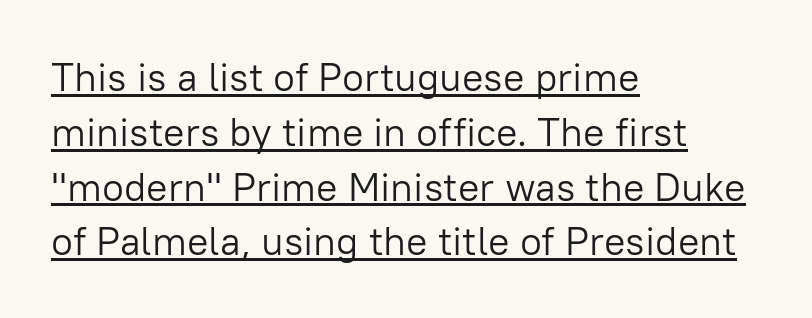
This is not heavy type; no bold has been used. This sample is left-justified, so line endings fall wherever the words run out. Emphasis is given by a line drawn under the lettering. Each letter's strokes conclude bluntly, with no projecting serifs. Nobody touched the tracking dial on this one. Notice how descenders clear the ascenders below comfortably — that's standard leading.
